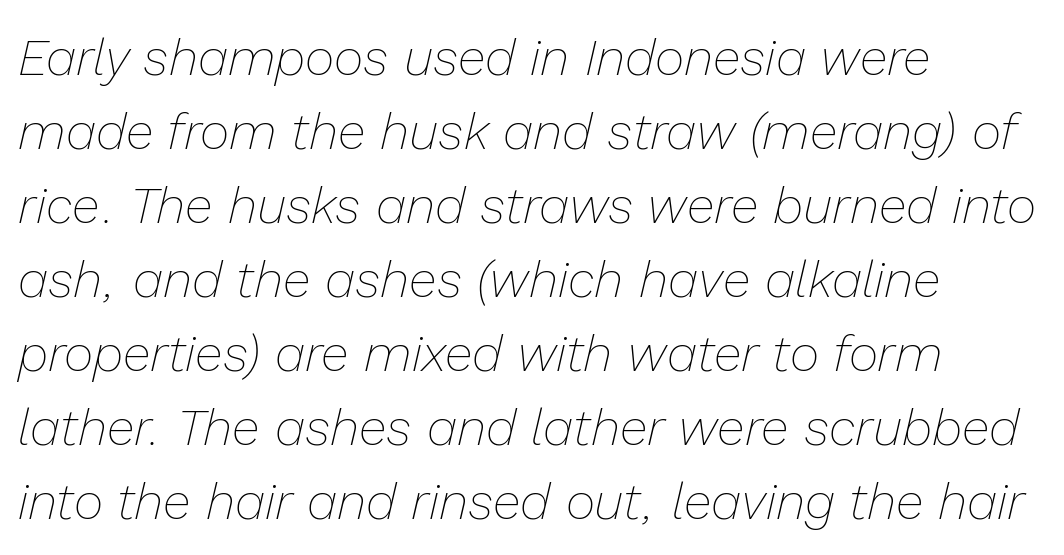
{"italic": "yes", "lean": "right", "slant_degrees": 13, "bold": "no", "weight": "thin", "width": "normal", "stroke_contrast": "low", "x_height": "medium", "monospaced": "no", "underline": "no", "align": "left", "line_spacing": "normal", "line_spacing_ratio": 1.45, "letter_spacing": "normal", "letter_spacing_em": 0.0, "glyph_px": 51}
